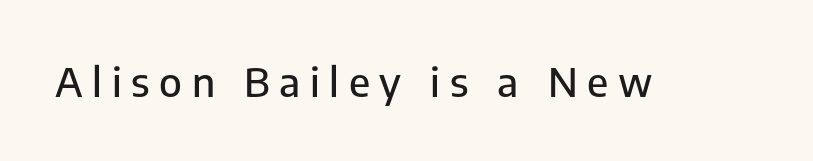
The image shows 40 px sans-serif type, upright; set unusually wide letter spacing (+0.24 em), not underlined; low stroke contrast and a medium x-height.
